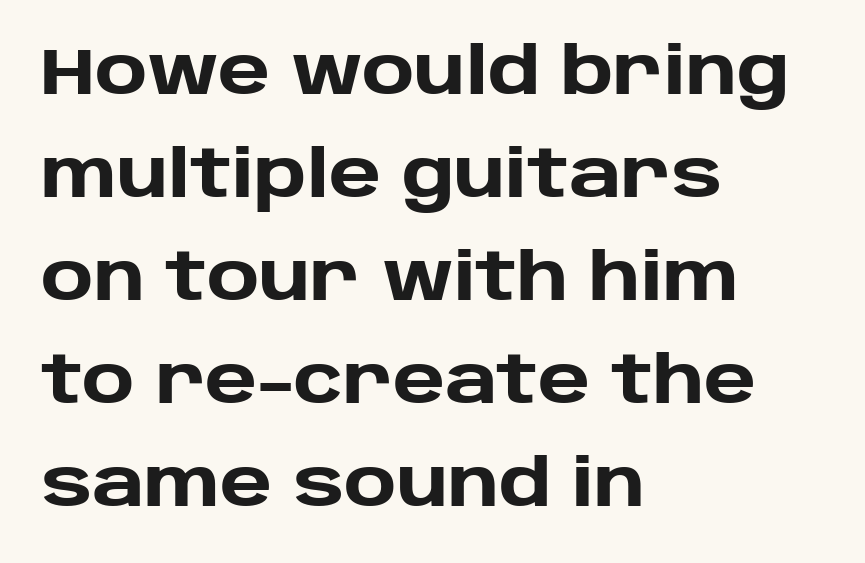
Q: Is the text bold? A: Yes.
Q: Is the text italic (slanted)? A: No, it is upright.
Q: Is the typeface a serif or a sans-serif typeface? A: Sans-serif.
Q: Is the text underlined? A: No.
Q: How is the paragraph aligned? A: Left-aligned.
Q: Is the spacing between letters normal or unusually wide? A: Normal.
Q: Is the spacing between lines tight, normal or loose? A: Normal.
Q: Width (condensed, normal, or wide)? A: Normal.
Q: Stroke contrast? A: Low.
Q: x-height? A: Large.
Q: Monospaced? A: No.
